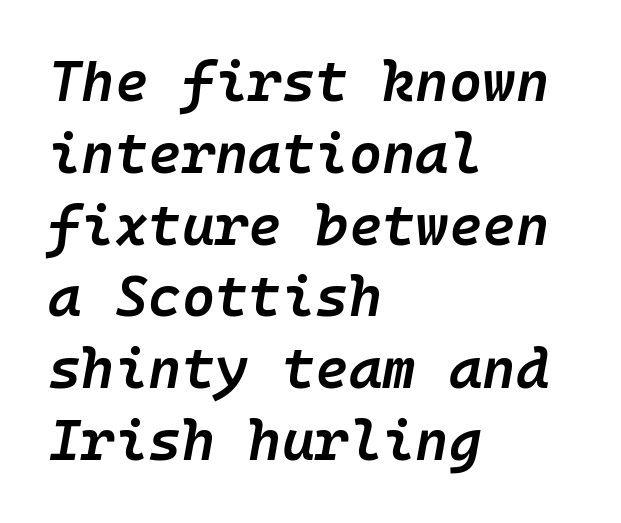
Leading: standard. Style check: oblique. Slightly chunky letters — semibold, I'd say, not full bold. In terms of letterspacing, this is plain default setting. These lines are set flush left with a ragged right edge.
